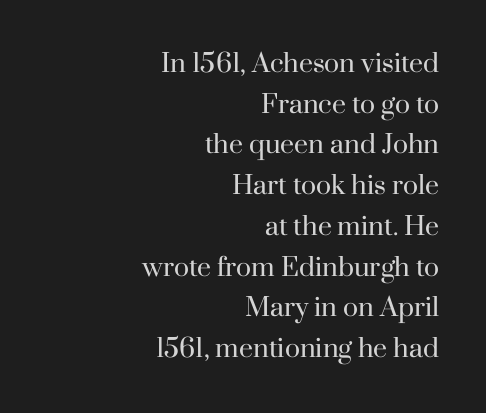
{"italic": "no", "bold": "no", "underline": "no", "align": "right", "line_spacing": "normal", "line_spacing_ratio": 1.63, "letter_spacing": "normal", "letter_spacing_em": 0.0, "glyph_px": 25}
